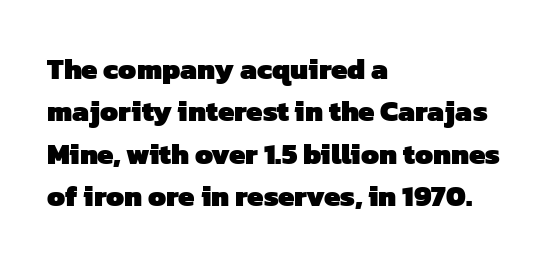
Stroke thickness is high; the sample reads as a true bold. The passage shown is typeset with a sans-serif family. What stands out about the letter spacing? Nothing — it is the standard amount. The ragged edge is on the right, which tells us the setting is flush left. This sample keeps an unexceptional amount of space between lines.
